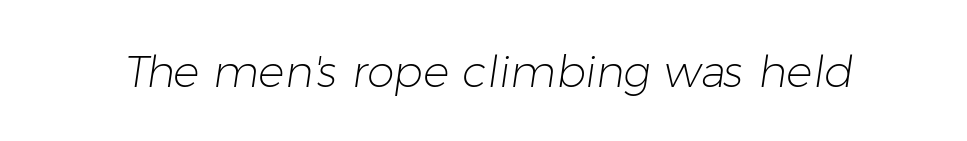
Q: Is the text bold? A: No.
Q: Is the typeface a serif or a sans-serif typeface? A: Sans-serif.
Q: Is the text underlined? A: No.
Q: Is the spacing between letters normal or unusually wide? A: Normal.
Q: Width (condensed, normal, or wide)? A: Normal.
Q: Stroke contrast? A: Low.
Q: x-height? A: Medium.
Q: Monospaced? A: No.
